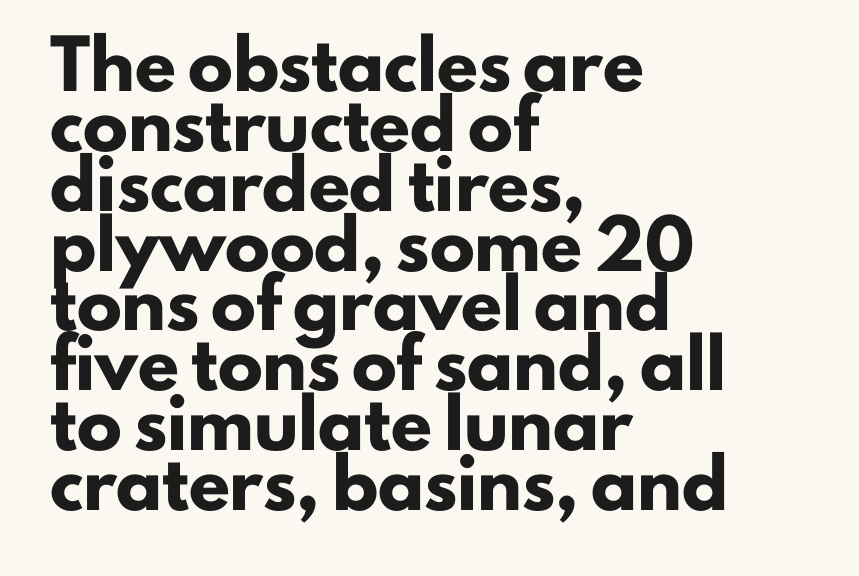
{"serif": "no", "italic": "no", "bold": "yes", "weight": "heavy", "width": "normal", "stroke_contrast": "low", "x_height": "small", "monospaced": "no", "underline": "no", "align": "left", "line_spacing": "normal", "line_spacing_ratio": 1.33, "letter_spacing": "normal", "letter_spacing_em": 0.0, "glyph_px": 45}
